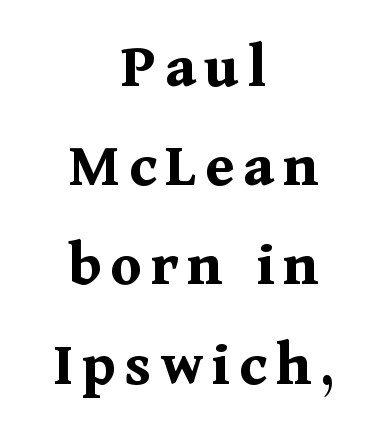
The image shows 64 px bold serif type, upright; set centered, normal line spacing (1.55x), not underlined; medium stroke contrast and a medium x-height.
